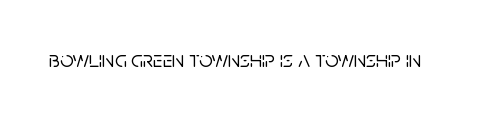
Each word holds together tightly as a unit, with standard inter-letter gaps. Posture: upright roman. The specimen omits any rule beneath the text block's lines.
